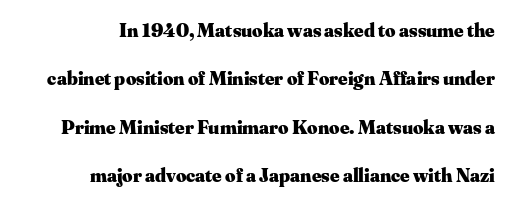
The image shows 20 px bold type, upright; set right-aligned, loose line spacing (2.42x), normal letter spacing, not underlined.
